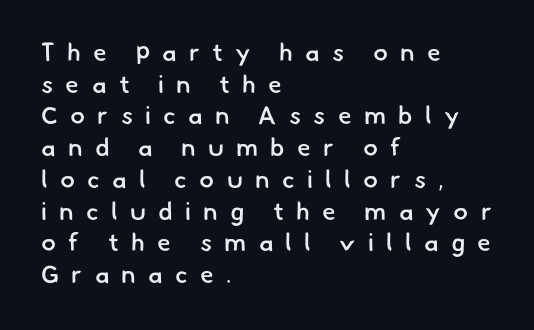
The rag falls on the right side of this text block. Spacing between characters has been opened up far beyond the box default. Glance below the letters and you will spot only blank space. Semibold letterforms, between regular and bold. Vertical spacing — default.
